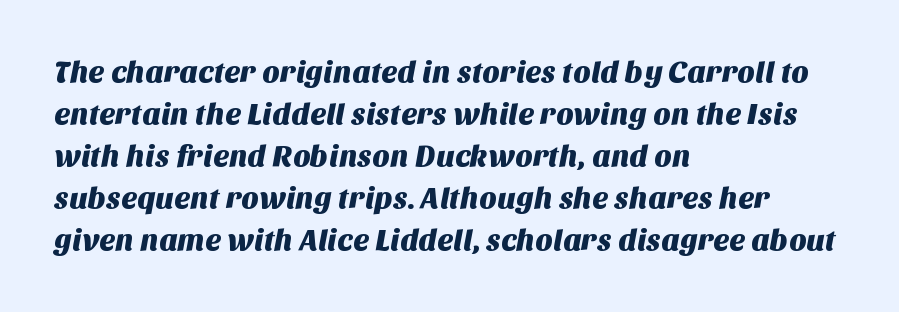
Q: Is the typeface a serif or a sans-serif typeface? A: Sans-serif.
Q: Is the text underlined? A: No.
Q: How is the paragraph aligned? A: Left-aligned.
Q: Is the spacing between letters normal or unusually wide? A: Normal.
Q: Is the spacing between lines tight, normal or loose? A: Normal.
Q: Width (condensed, normal, or wide)? A: Normal.
Q: Stroke contrast? A: Medium.
Q: x-height? A: Large.
Q: Monospaced? A: No.
